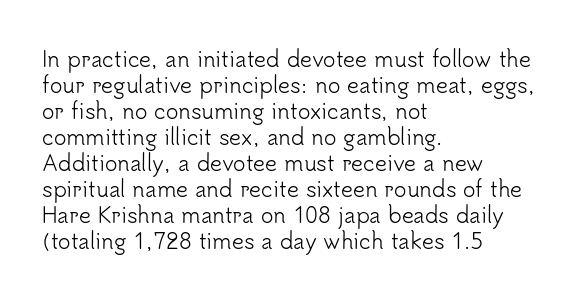
{"italic": "no", "bold": "no", "underline": "no", "align": "left", "line_spacing_ratio": 1.24, "letter_spacing": "normal", "letter_spacing_em": 0.0, "glyph_px": 21}
